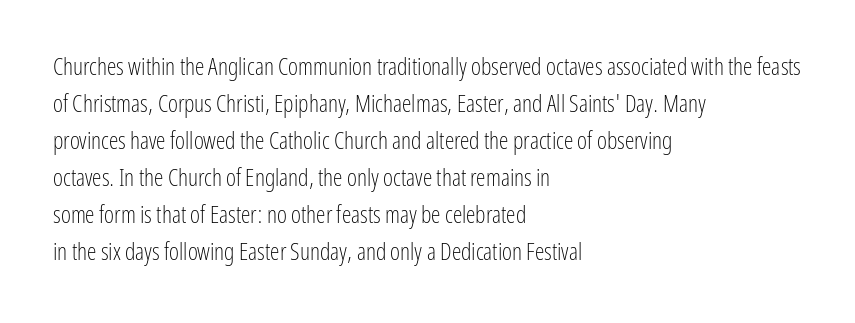
Vertical strokes here are truly vertical. Every row of glyphs begins at an identical x-position on the left. Between one letter and the next there's only the usual sliver of space. Only glyphs here, with clear space below each row.
